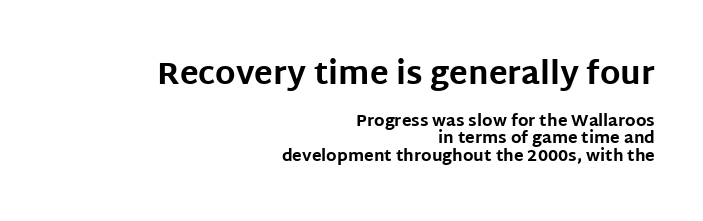
Q: Is the text bold? A: Yes.
Q: Is the text italic (slanted)? A: No, it is upright.
Q: Is the typeface a serif or a sans-serif typeface? A: Sans-serif.
Q: Is the text underlined? A: No.
Q: How is the paragraph aligned? A: Right-aligned.
Q: Is the spacing between letters normal or unusually wide? A: Normal.
Q: Is the spacing between lines tight, normal or loose? A: Tight.
Q: Which block of text is set in a larger size, the first (top) or the second (bottom)? A: The first (top) one.
Q: Width (condensed, normal, or wide)? A: Normal.
Q: Stroke contrast? A: Low.
Q: x-height? A: Large.
Q: Monospaced? A: No.
